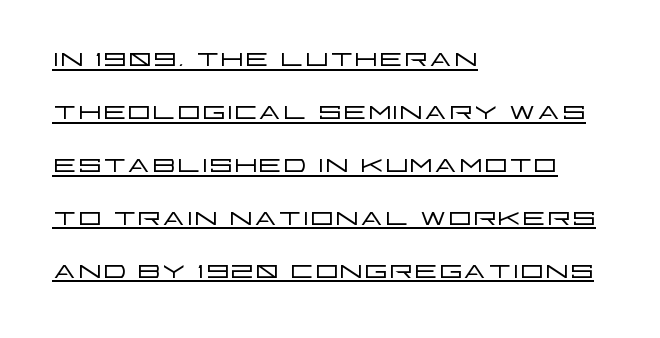
Caption: standard tracking, unaltered. If you measured baseline to baseline, you'd find a middling distance. No feet cap the strokes, marking this as sans-serif type. Italic? Not at all — the glyphs are vertical.
